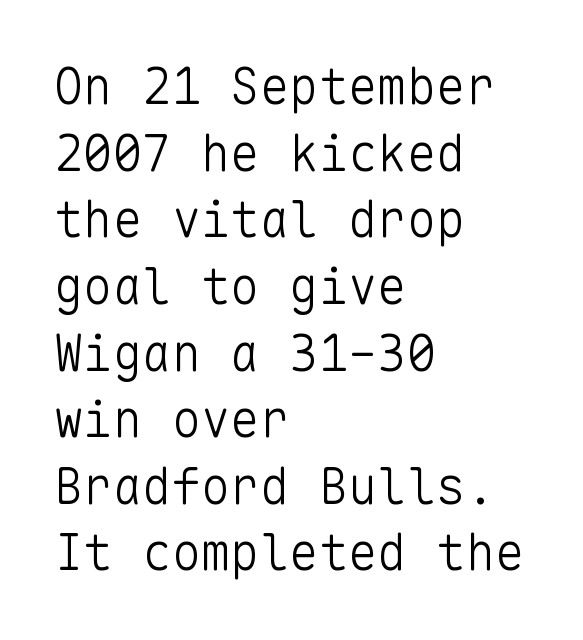
Q: Is the text bold? A: No.
Q: Is the text italic (slanted)? A: No, it is upright.
Q: Is the typeface a serif or a sans-serif typeface? A: Sans-serif.
Q: Is the text underlined? A: No.
Q: How is the paragraph aligned? A: Left-aligned.
Q: Is the spacing between letters normal or unusually wide? A: Normal.
Q: Is the spacing between lines tight, normal or loose? A: Normal.
Q: Width (condensed, normal, or wide)? A: Normal.
Q: Stroke contrast? A: Low.
Q: x-height? A: Medium.
Q: Monospaced? A: Yes.
